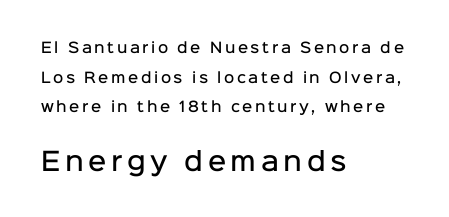
The image shows 25 px text type, upright; set left-aligned, loose line spacing (2.11x), not underlined; the second (bottom) block is 1.79x larger.
